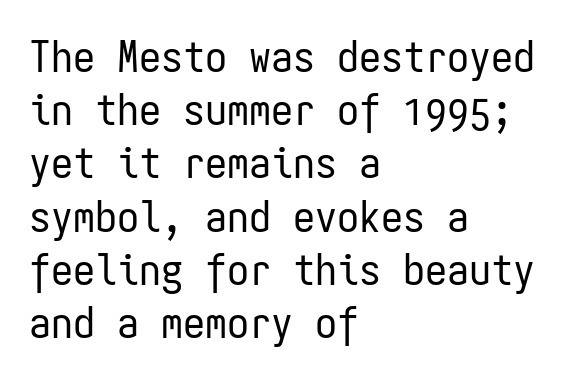
Q: Is the text bold? A: No.
Q: Is the text italic (slanted)? A: No, it is upright.
Q: Is the typeface a serif or a sans-serif typeface? A: Sans-serif.
Q: Is the text underlined? A: No.
Q: How is the paragraph aligned? A: Left-aligned.
Q: Is the spacing between letters normal or unusually wide? A: Normal.
Q: Width (condensed, normal, or wide)? A: Condensed.
Q: Stroke contrast? A: Low.
Q: x-height? A: Medium.
Q: Monospaced? A: Yes.
